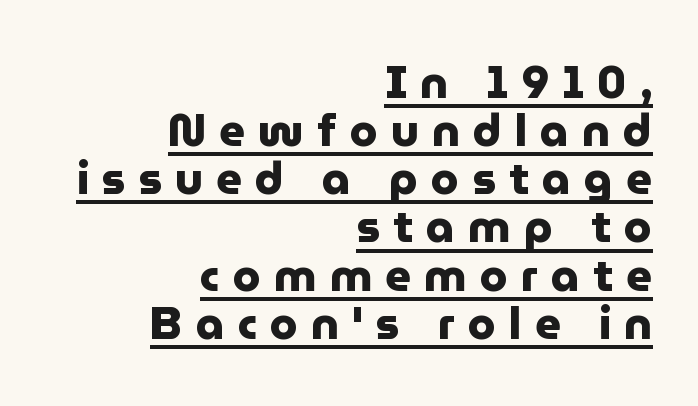
You could only call the tracking loose — the letters float apart. Heavy-handed strokes throughout: this text is bold. You could not count columns in this text — the font is proportionally spaced. Does the copy run flush right? Yes — the right margin is perfectly even.
